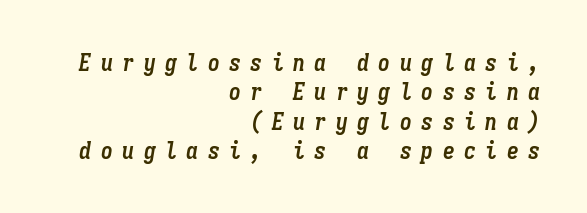
The image shows 24 px bold type, italic (leaning right); set right-aligned, line spacing 1.22x, unusually wide letter spacing (+0.39 em), not underlined.
